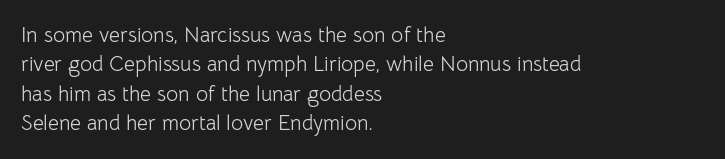
A clean baseline with only descenders dipping below it. If you drew a line through each stem, it would be perfectly vertical. Honestly, the row spacing looks completely unremarkable. Is this a heavy cut? Hardly; it is regular or lighter.
